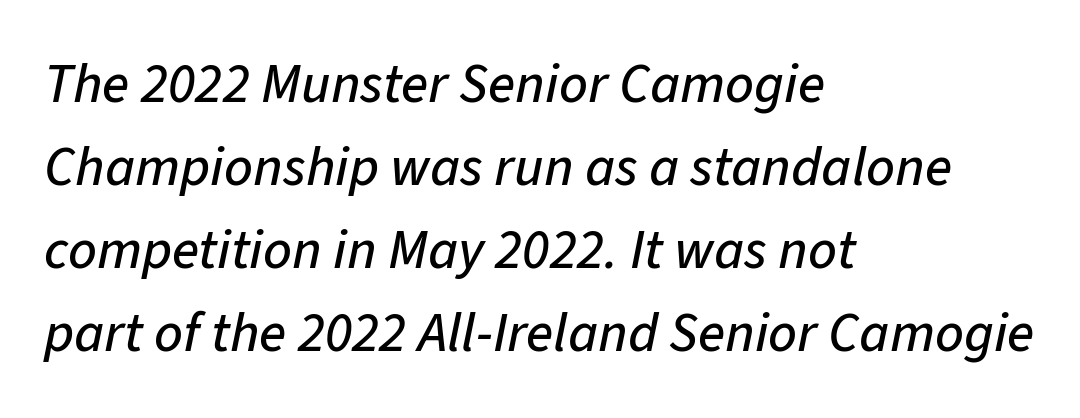
Q: Is the text italic (slanted)? A: Yes, it leans right by about 11 degrees.
Q: Is the text underlined? A: No.
Q: How is the paragraph aligned? A: Left-aligned.
Q: Is the spacing between letters normal or unusually wide? A: Normal.
Q: Is the spacing between lines tight, normal or loose? A: Normal.
Q: Width (condensed, normal, or wide)? A: Normal.
Q: Stroke contrast? A: Low.
Q: x-height? A: Medium.
Q: Monospaced? A: No.
